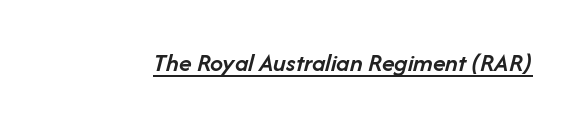
The image shows 26 px text type, italic (leaning right); set normal letter spacing, underlined.
